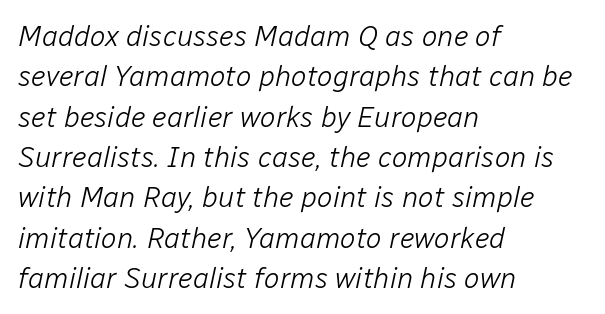
The specimen reads as italic at a glance. You could call the tracking neutral — neither tight nor loose. The rag falls on the right side of this text block. The font is comparable to plain body text, perhaps lighter.
